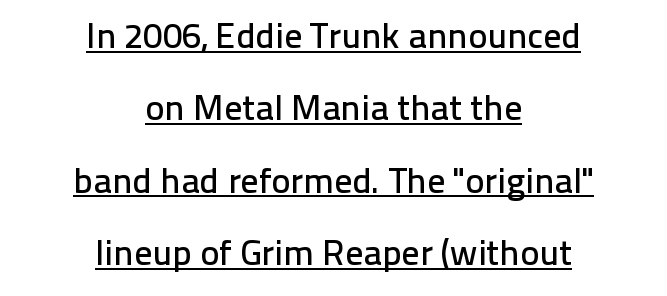
{"serif": "no", "italic": "no", "width": "normal", "stroke_contrast": "low", "x_height": "medium", "monospaced": "no", "underline": "yes", "align": "center", "line_spacing": "loose", "line_spacing_ratio": 2.01, "letter_spacing": "normal", "letter_spacing_em": 0.0, "glyph_px": 36}
